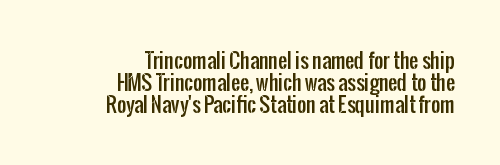
Q: Is the text italic (slanted)? A: No, it is upright.
Q: Is the text underlined? A: No.
Q: How is the paragraph aligned? A: Right-aligned.
Q: Is the spacing between letters normal or unusually wide? A: Normal.
Q: Is the spacing between lines tight, normal or loose? A: Tight.
